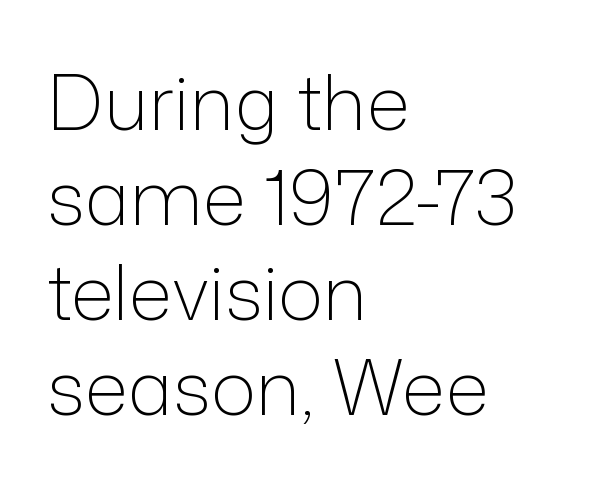
{"serif": "no", "italic": "no", "bold": "no", "weight": "light", "width": "normal", "stroke_contrast": "low", "x_height": "medium", "monospaced": "no", "underline": "no", "align": "left", "line_spacing": "normal", "line_spacing_ratio": 1.25, "letter_spacing": "normal", "letter_spacing_em": 0.0, "glyph_px": 76}
